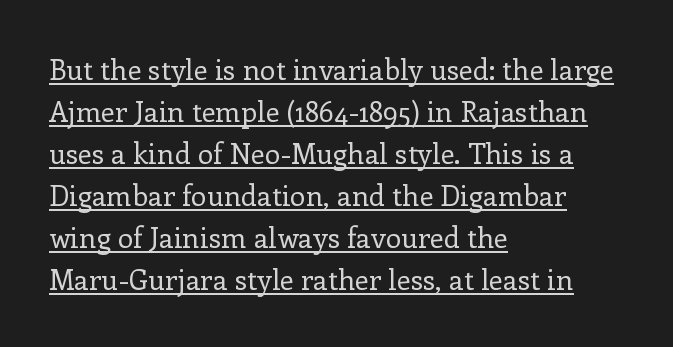
Q: Is the text bold? A: No.
Q: Is the text italic (slanted)? A: No, it is upright.
Q: Is the typeface a serif or a sans-serif typeface? A: Serif.
Q: Is the text underlined? A: Yes.
Q: How is the paragraph aligned? A: Left-aligned.
Q: Is the spacing between letters normal or unusually wide? A: Normal.
Q: Is the spacing between lines tight, normal or loose? A: Normal.
Q: Width (condensed, normal, or wide)? A: Normal.
Q: Stroke contrast? A: Low.
Q: x-height? A: Medium.
Q: Monospaced? A: No.
